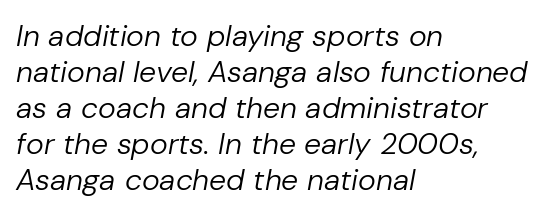
Q: Is the text bold? A: No.
Q: Is the text italic (slanted)? A: Yes, it leans right by about 10 degrees.
Q: Is the text underlined? A: No.
Q: How is the paragraph aligned? A: Left-aligned.
Q: Is the spacing between letters normal or unusually wide? A: Normal.
Q: Width (condensed, normal, or wide)? A: Normal.
Q: Stroke contrast? A: Low.
Q: x-height? A: Medium.
Q: Monospaced? A: No.
